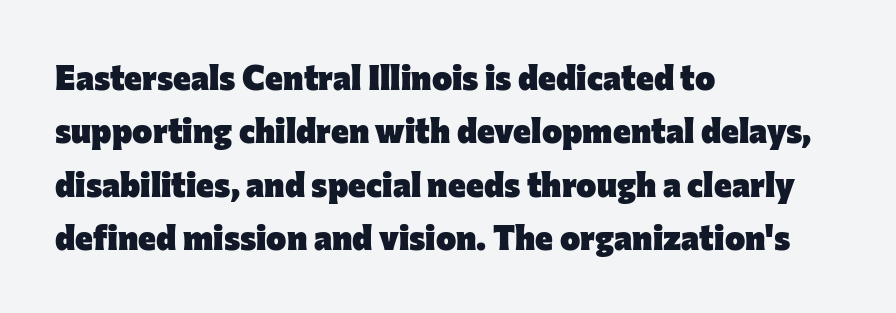
The image shows 34 px heavy sans-serif type, upright; set left-aligned, normal line spacing (1.57x), normal letter spacing, not underlined; low stroke contrast and a medium x-height.
